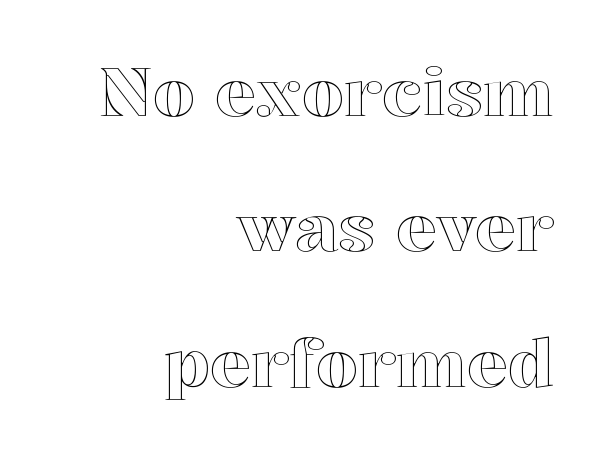
Q: Is the text italic (slanted)? A: No, it is upright.
Q: Is the text underlined? A: No.
Q: How is the paragraph aligned? A: Right-aligned.
Q: Is the spacing between letters normal or unusually wide? A: Normal.
Q: Is the spacing between lines tight, normal or loose? A: Loose.
Q: Width (condensed, normal, or wide)? A: Normal.
Q: x-height? A: Medium.
Q: Monospaced? A: No.
